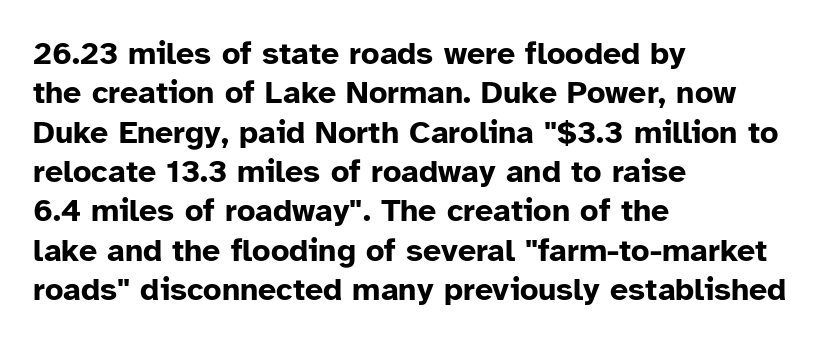
Quick note: underline off. Line starts are locked; line ends wander. Each letter keeps its own natural width here, so spacing adapts to shape. Its strokes are broad and dark, the hallmark of bold type.
